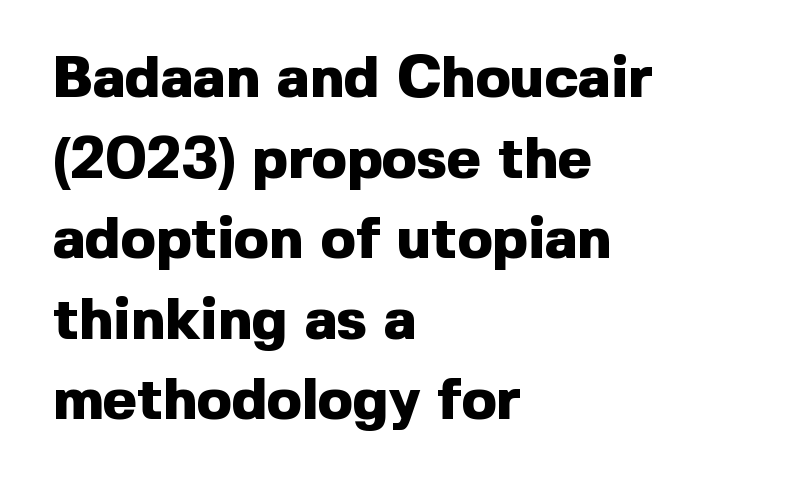
Q: Is the text bold? A: Yes.
Q: Is the text italic (slanted)? A: No, it is upright.
Q: Is the typeface a serif or a sans-serif typeface? A: Sans-serif.
Q: Is the text underlined? A: No.
Q: How is the paragraph aligned? A: Left-aligned.
Q: Is the spacing between letters normal or unusually wide? A: Normal.
Q: Is the spacing between lines tight, normal or loose? A: Normal.
Q: Width (condensed, normal, or wide)? A: Normal.
Q: x-height? A: Medium.
Q: Monospaced? A: No.
